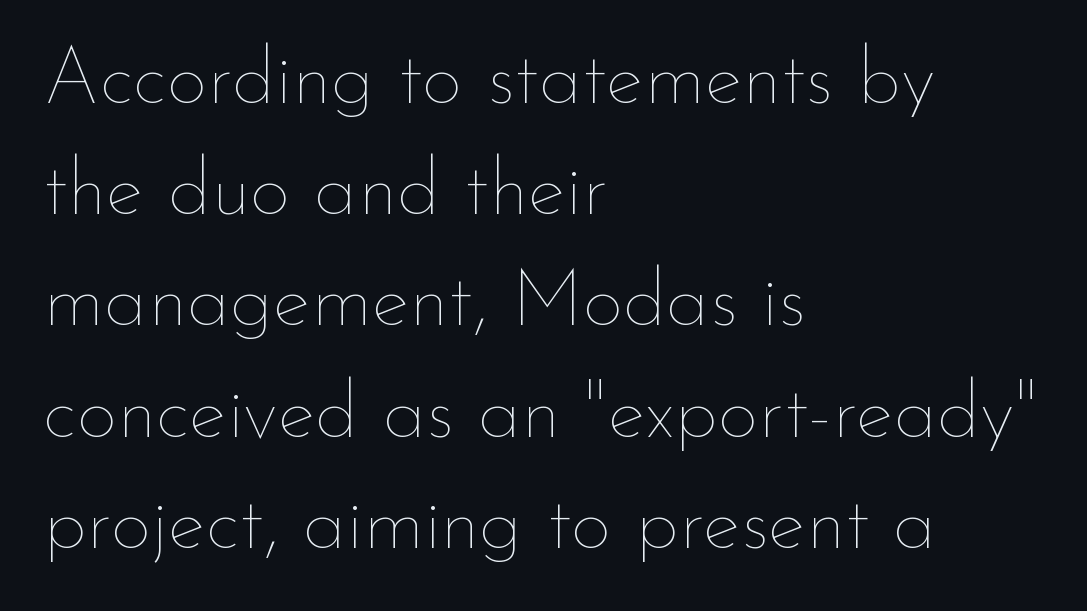
A typesetter would call this proportional, since set widths differ per character. Stem width sits at or under what a default text font uses. The font's upright variant was chosen for this text. The passage shown has conventional tracking throughout. The words here are not underlined.
